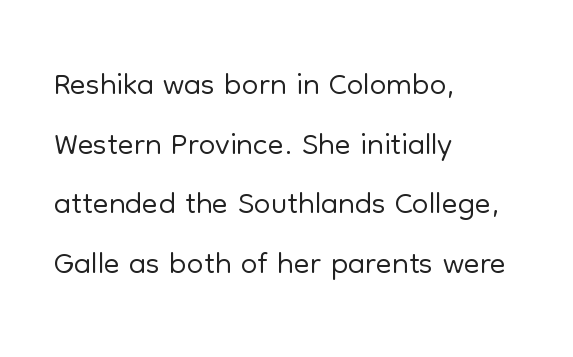
The image shows 47 px light sans-serif type, upright; set left-aligned, normal line spacing (1.27x), normal letter spacing, not underlined; low stroke contrast and a medium x-height.
